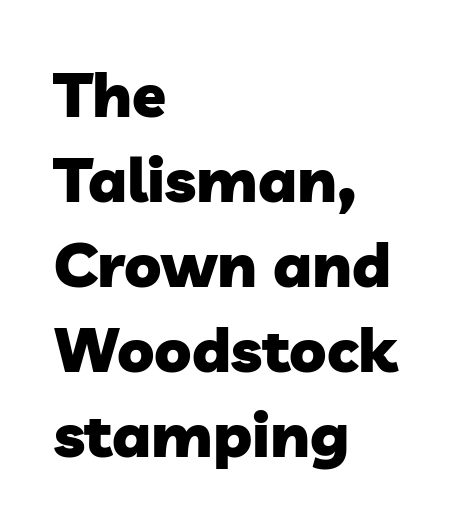
The image shows 62 px heavy sans-serif type; set left-aligned, normal line spacing (1.37x), normal letter spacing, not underlined; low stroke contrast and a medium x-height.
